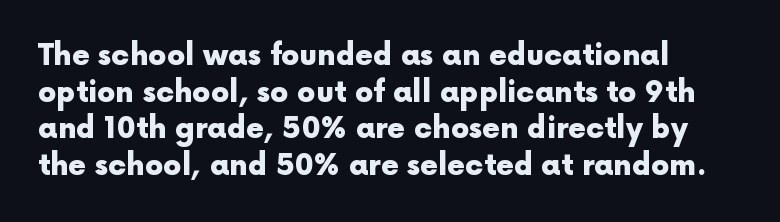
Q: Is the text bold? A: Yes.
Q: Is the text italic (slanted)? A: No, it is upright.
Q: Is the typeface a serif or a sans-serif typeface? A: Sans-serif.
Q: Is the text underlined? A: No.
Q: How is the paragraph aligned? A: Left-aligned.
Q: Is the spacing between letters normal or unusually wide? A: Normal.
Q: Is the spacing between lines tight, normal or loose? A: Normal.
Q: Width (condensed, normal, or wide)? A: Normal.
Q: x-height? A: Medium.
Q: Monospaced? A: No.
